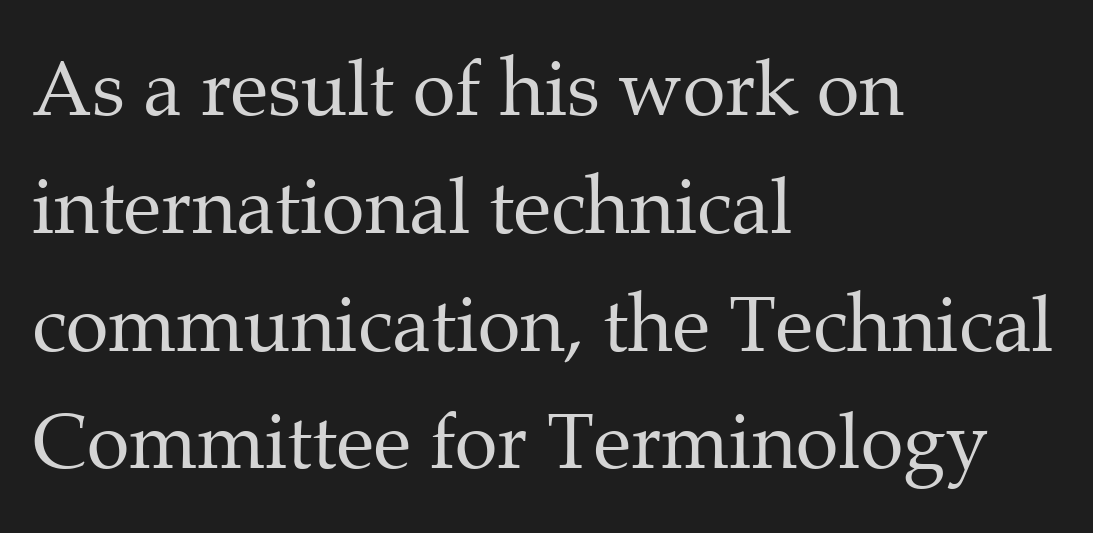
The image shows 77 px regular-weight serif type, upright; set left-aligned, normal line spacing (1.53x), normal letter spacing, not underlined; medium stroke contrast and a medium x-height.
